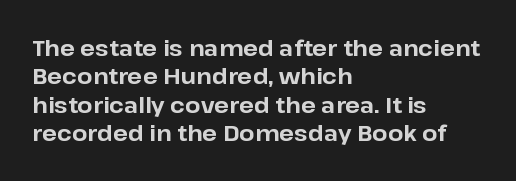
This is the regular roman posture of the typeface. The lines in this sample share a left origin and differ only in where they stop. Standard letterfit; no display-style spreading of the glyphs. Heavy-handed strokes throughout: this text is bold. The space directly below the letters is spotless.
